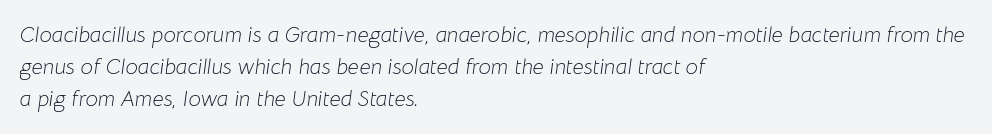
{"italic": "yes", "lean": "right", "slant_degrees": 8, "bold": "no", "underline": "no", "align": "left", "line_spacing": "normal", "line_spacing_ratio": 1.46, "letter_spacing": "normal", "letter_spacing_em": 0.0, "glyph_px": 22}
